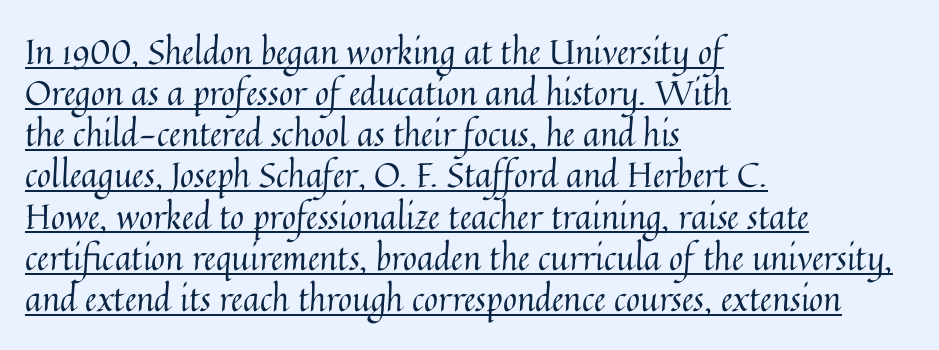
The image shows 34 px regular-weight type; set left-aligned, line spacing 1.21x, normal letter spacing, underlined; medium stroke contrast and a medium x-height.
